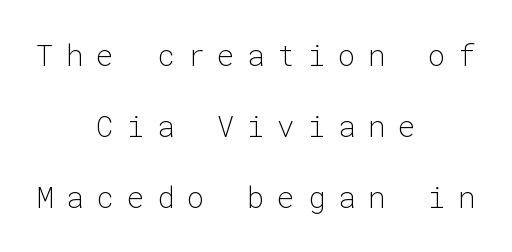
You could count columns in this text — the font is strictly monospaced. Font category for this specimen: sans-serif. Beneath every word, the page is bare. The compositor balanced each line on the midline.
